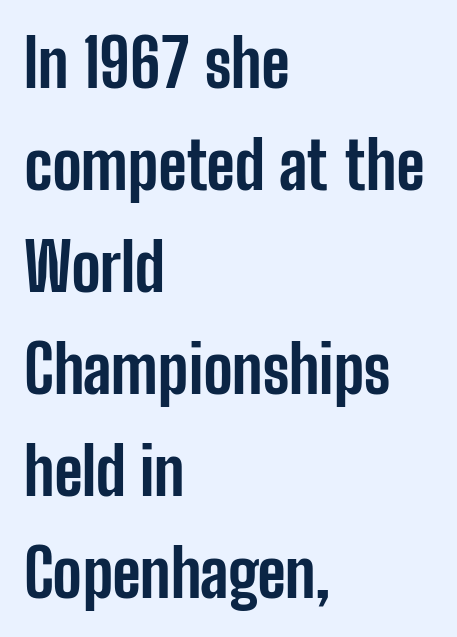
Default kerning and tracking; the words read as compact shapes. A typesetter would mark this as roman, not italic. The lines in this sample share a left origin and differ only in where they stop. The passage shown is not underscored anywhere.
